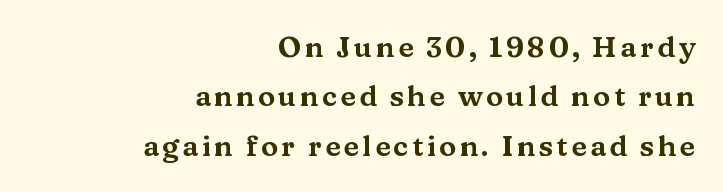
The image shows 29 px wide serif type, upright; set right-aligned, normal line spacing (1.7x), not underlined; medium stroke contrast and a medium x-height.
